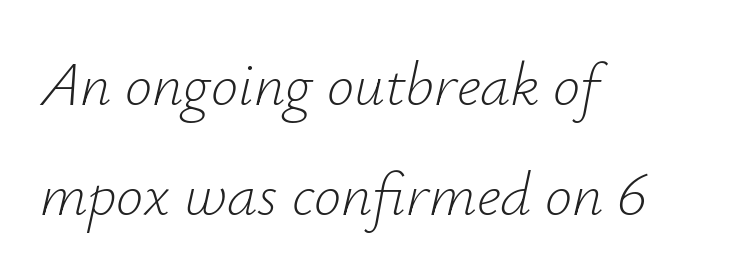
Q: Is the text bold? A: No.
Q: Is the text italic (slanted)? A: Yes, it leans right by about 12 degrees.
Q: Is the text underlined? A: No.
Q: How is the paragraph aligned? A: Left-aligned.
Q: Is the spacing between letters normal or unusually wide? A: Normal.
Q: Width (condensed, normal, or wide)? A: Normal.
Q: Stroke contrast? A: Low.
Q: x-height? A: Small.
Q: Monospaced? A: No.
